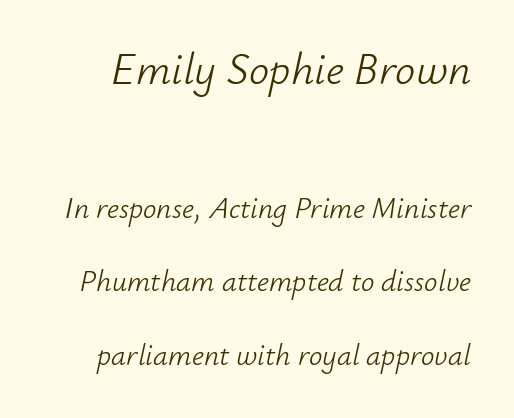
{"italic": "yes", "lean": "right", "slant_degrees": 12, "bold": "no", "weight": "light", "width": "normal", "stroke_contrast": "low", "x_height": "small", "monospaced": "no", "underline": "no", "line_spacing": "loose", "line_spacing_ratio": 2.46, "letter_spacing": "normal", "letter_spacing_em": 0.0, "larger_block": "first", "size_ratio": 1.5, "glyph_px": 45}
